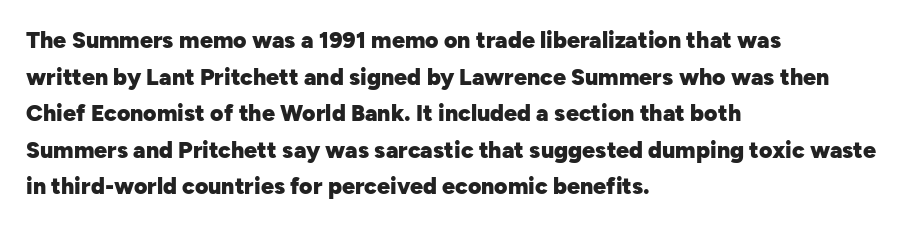
Visually the block forms a straight wall on the left and a jagged coastline on the right. The letters are bold, with thick, heavy strokes. The gap between lines stays unmarked. This sample keeps an unexceptional amount of space between lines. The horizontal fit of the characters is conventional and even. Vertical strokes here are truly vertical.
